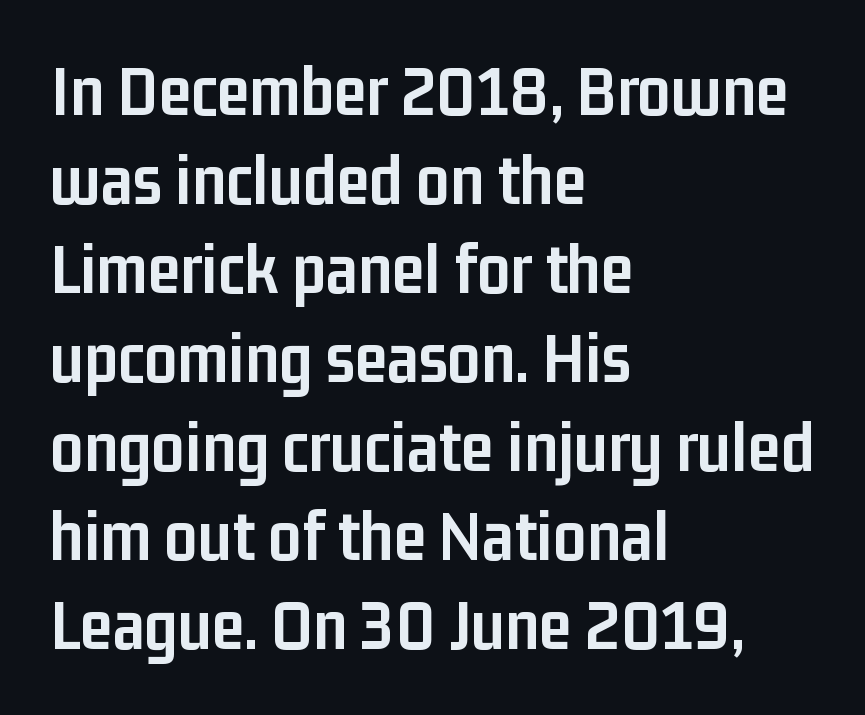
Q: Is the text bold? A: Yes.
Q: Is the text italic (slanted)? A: No, it is upright.
Q: Is the typeface a serif or a sans-serif typeface? A: Sans-serif.
Q: Is the text underlined? A: No.
Q: How is the paragraph aligned? A: Left-aligned.
Q: Is the spacing between letters normal or unusually wide? A: Normal.
Q: Width (condensed, normal, or wide)? A: Condensed.
Q: Stroke contrast? A: Low.
Q: x-height? A: Medium.
Q: Monospaced? A: No.
